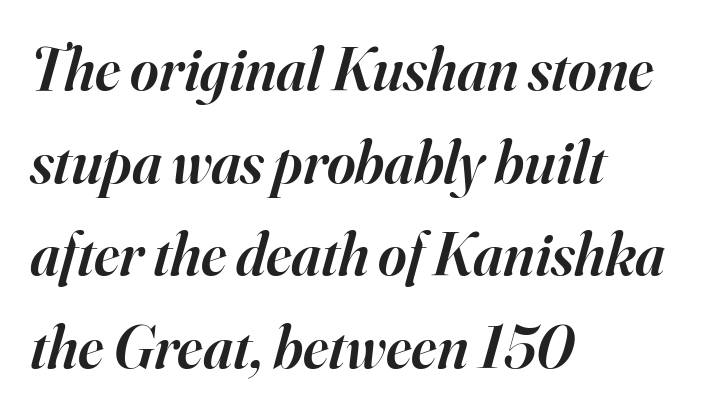
Q: Is the text bold? A: Semi-bold.
Q: Is the text italic (slanted)? A: Yes, it leans right by about 16 degrees.
Q: Is the typeface a serif or a sans-serif typeface? A: Serif.
Q: Is the text underlined? A: No.
Q: How is the paragraph aligned? A: Left-aligned.
Q: Is the spacing between letters normal or unusually wide? A: Normal.
Q: Is the spacing between lines tight, normal or loose? A: Normal.
Q: Width (condensed, normal, or wide)? A: Normal.
Q: Stroke contrast? A: High.
Q: x-height? A: Small.
Q: Monospaced? A: No.
